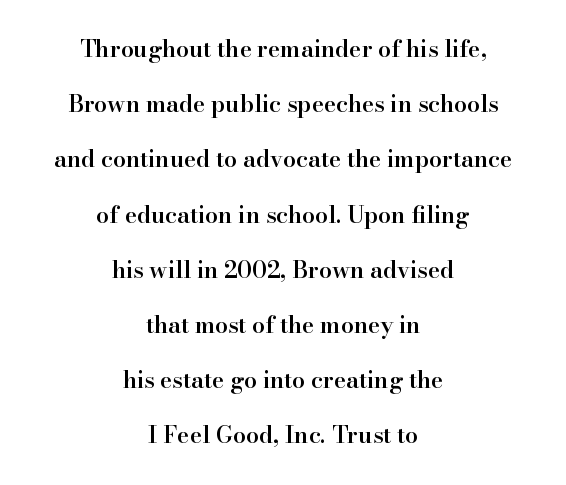
Q: Is the text bold? A: Semi-bold.
Q: Is the text italic (slanted)? A: No, it is upright.
Q: Is the text underlined? A: No.
Q: How is the paragraph aligned? A: Centered.
Q: Is the spacing between letters normal or unusually wide? A: Normal.
Q: Is the spacing between lines tight, normal or loose? A: Loose.
